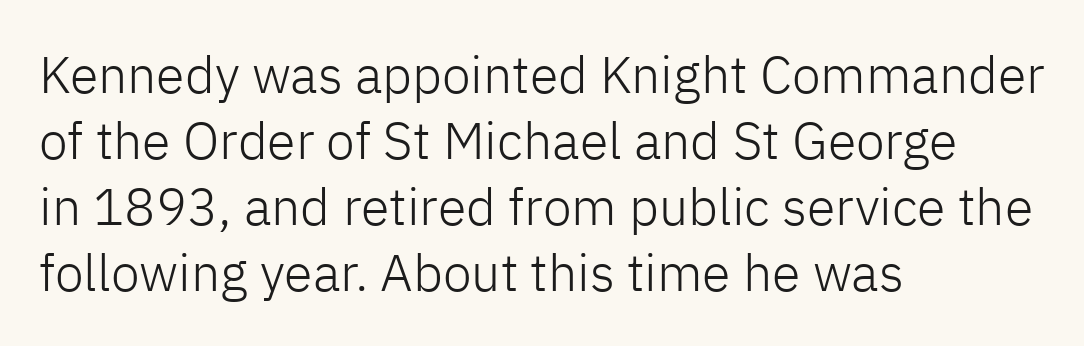
The image shows 52 px light sans-serif type, upright; set left-aligned, normal line spacing (1.27x), normal letter spacing, not underlined; low stroke contrast and a medium x-height.
